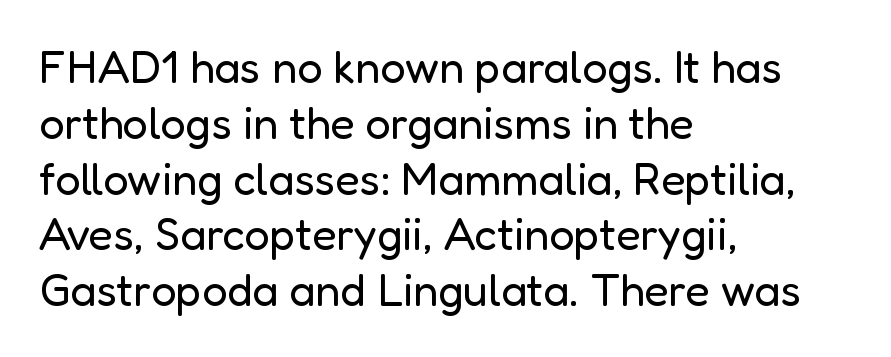
The lettering stays uniformly vertical, giving the passage a roman look. The string is rendered with underlining switched off. Every row of glyphs begins at an identical x-position on the left. Observe the absence of serifs on each vertical stroke in this sample. Unbolded letterforms with no extra heft.
